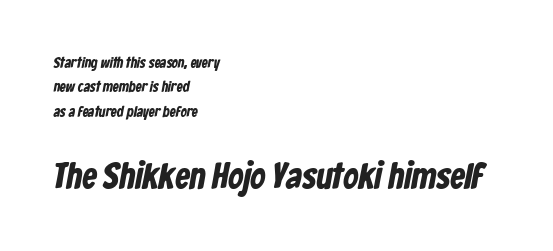
{"serif": "no", "bold": "yes", "weight": "bold", "width": "condensed", "stroke_contrast": "low", "x_height": "medium", "monospaced": "no", "underline": "no", "align": "left", "line_spacing": "normal", "line_spacing_ratio": 1.62, "letter_spacing": "normal", "letter_spacing_em": 0.0, "larger_block": "second", "size_ratio": 2.47, "glyph_px": 37}
